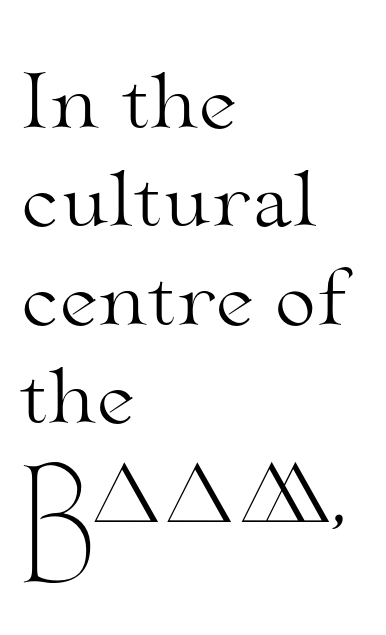
Q: Is the text bold? A: No.
Q: Is the text italic (slanted)? A: No, it is upright.
Q: Is the typeface a serif or a sans-serif typeface? A: Serif.
Q: Is the text underlined? A: No.
Q: How is the paragraph aligned? A: Left-aligned.
Q: Is the spacing between letters normal or unusually wide? A: Normal.
Q: Is the spacing between lines tight, normal or loose? A: Normal.
Q: Width (condensed, normal, or wide)? A: Wide.
Q: Stroke contrast? A: Medium.
Q: x-height? A: Small.
Q: Monospaced? A: No.
